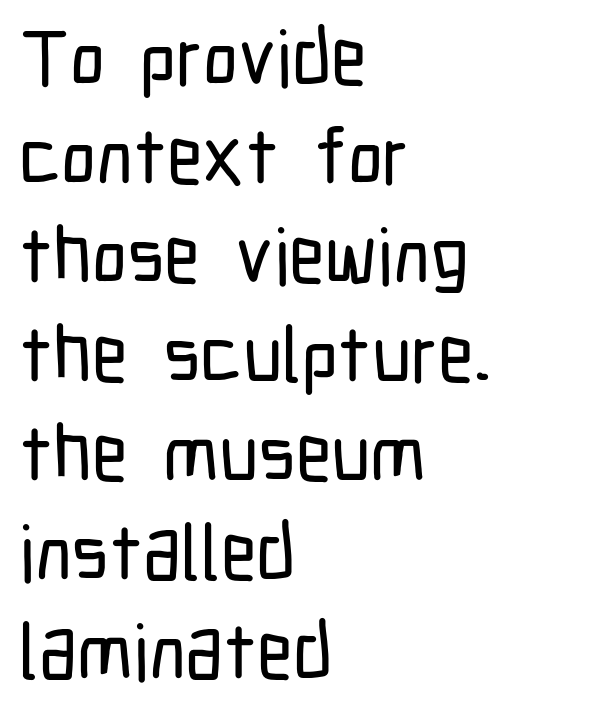
Q: Is the text italic (slanted)? A: No, it is upright.
Q: Is the typeface a serif or a sans-serif typeface? A: Sans-serif.
Q: Is the text underlined? A: No.
Q: How is the paragraph aligned? A: Left-aligned.
Q: Is the spacing between letters normal or unusually wide? A: Normal.
Q: Is the spacing between lines tight, normal or loose? A: Normal.
Q: Width (condensed, normal, or wide)? A: Condensed.
Q: Stroke contrast? A: Low.
Q: x-height? A: Medium.
Q: Monospaced? A: No.
